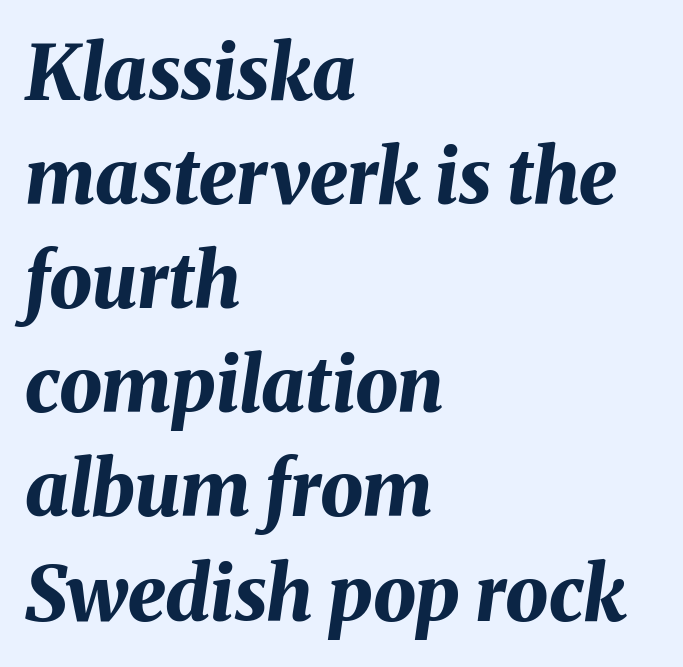
Q: Is the text bold? A: Yes.
Q: Is the text italic (slanted)? A: Yes, it leans right by about 8 degrees.
Q: Is the text underlined? A: No.
Q: How is the paragraph aligned? A: Left-aligned.
Q: Is the spacing between letters normal or unusually wide? A: Normal.
Q: Is the spacing between lines tight, normal or loose? A: Normal.
Q: Width (condensed, normal, or wide)? A: Normal.
Q: Stroke contrast? A: Medium.
Q: x-height? A: Medium.
Q: Monospaced? A: No.
